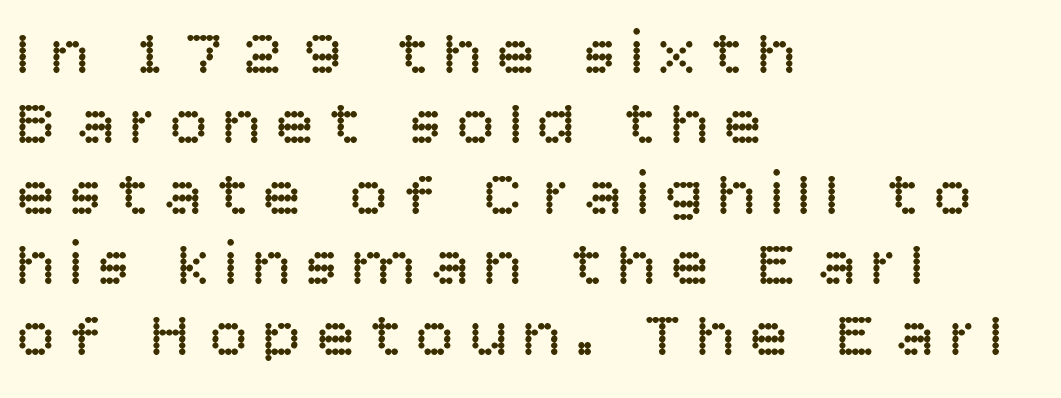
The face used here is rendered with a markedly widened letterfit. The text was rendered using a sans face with plain stroke endings. Nope, not italic — everything's standing straight. Leading: reduced. The strokes are not fattened; the text isn't bold.
